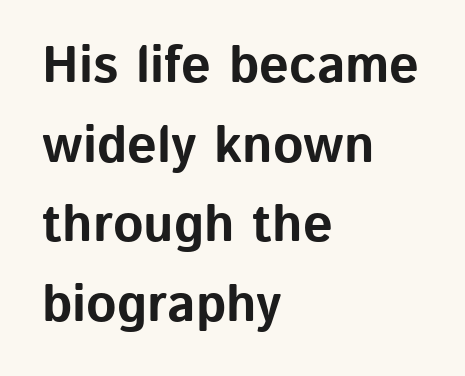
Q: Is the text bold? A: Yes.
Q: Is the text italic (slanted)? A: No, it is upright.
Q: Is the typeface a serif or a sans-serif typeface? A: Sans-serif.
Q: Is the text underlined? A: No.
Q: How is the paragraph aligned? A: Left-aligned.
Q: Is the spacing between letters normal or unusually wide? A: Normal.
Q: Is the spacing between lines tight, normal or loose? A: Normal.
Q: Width (condensed, normal, or wide)? A: Normal.
Q: Stroke contrast? A: Low.
Q: x-height? A: Medium.
Q: Monospaced? A: No.
